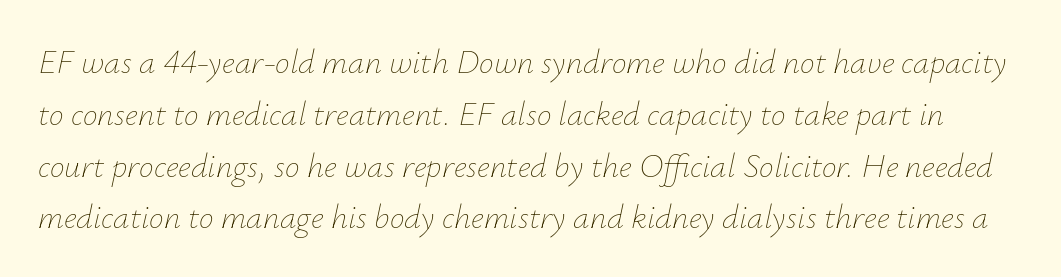
The image shows 33 px thin type, italic (leaning right); set normal line spacing (1.57x), normal letter spacing, not underlined; low stroke contrast and a small x-height.
